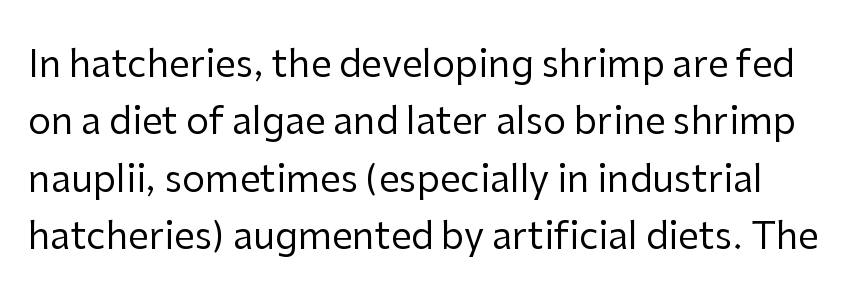
Q: Is the text bold? A: No.
Q: Is the text italic (slanted)? A: No, it is upright.
Q: Is the typeface a serif or a sans-serif typeface? A: Sans-serif.
Q: Is the text underlined? A: No.
Q: Is the spacing between letters normal or unusually wide? A: Normal.
Q: Is the spacing between lines tight, normal or loose? A: Normal.
Q: Width (condensed, normal, or wide)? A: Normal.
Q: Stroke contrast? A: Low.
Q: x-height? A: Medium.
Q: Monospaced? A: No.
